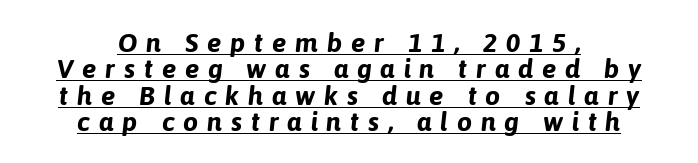
Q: Is the text bold? A: Yes.
Q: Is the text italic (slanted)? A: Yes, it leans right by about 6 degrees.
Q: Is the text underlined? A: Yes.
Q: How is the paragraph aligned? A: Centered.
Q: Is the spacing between letters normal or unusually wide? A: Unusually wide.
Q: Is the spacing between lines tight, normal or loose? A: Tight.
